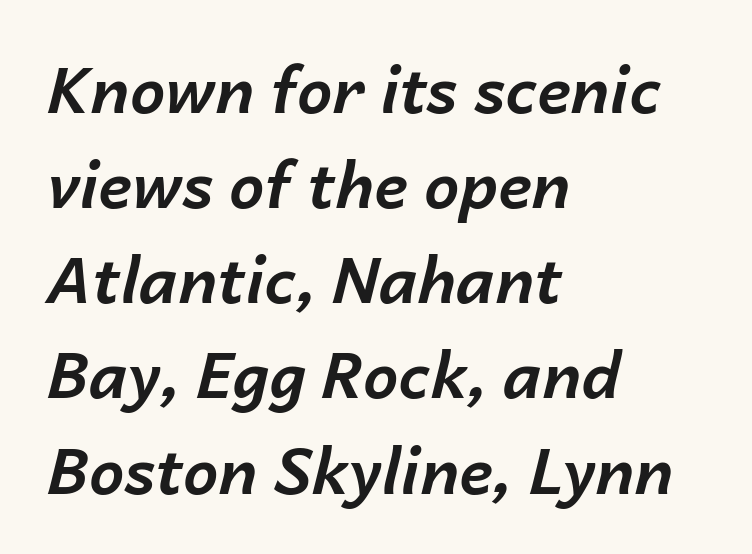
{"italic": "yes", "lean": "right", "slant_degrees": 14, "bold": "yes", "weight": "bold", "width": "normal", "stroke_contrast": "low", "x_height": "medium", "monospaced": "no", "underline": "no", "align": "left", "line_spacing": "normal", "line_spacing_ratio": 1.51, "letter_spacing": "normal", "letter_spacing_em": 0.0, "glyph_px": 63}
